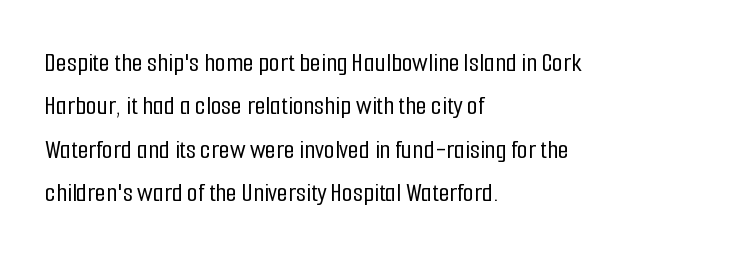
{"serif": "no", "italic": "no", "width": "condensed", "stroke_contrast": "low", "x_height": "medium", "monospaced": "no", "underline": "no", "align": "left", "line_spacing": "normal", "line_spacing_ratio": 1.55, "letter_spacing": "normal", "letter_spacing_em": 0.0, "glyph_px": 28}
